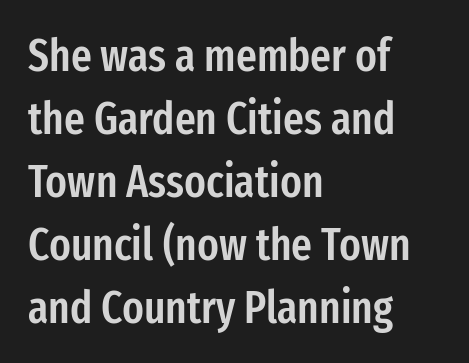
The image shows 45 px semibold, condensed sans-serif type, upright; set left-aligned, normal line spacing (1.4x), normal letter spacing, not underlined; low stroke contrast and a medium x-height.
